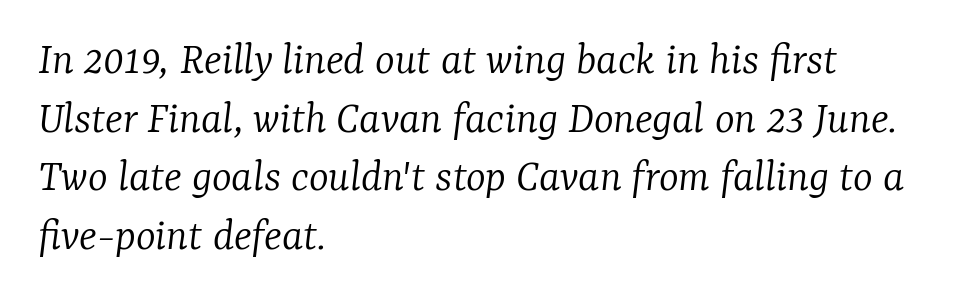
Unlike a clean sans, this face finishes its strokes with serifs. Each letter keeps its own natural width here, so spacing adapts to shape. Nothing heavy about these letters — not bold at all. Observe the ordinary spacing: letters are neighbours, not strangers. The passage shown stacks its lines at a standard gap.
